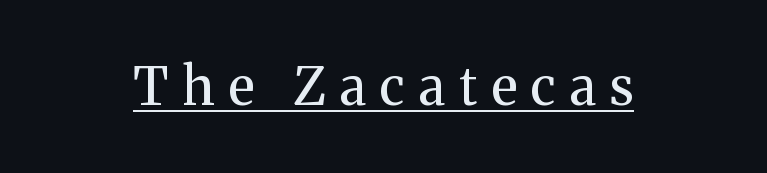
Q: Is the text bold? A: No.
Q: Is the text italic (slanted)? A: No, it is upright.
Q: Is the typeface a serif or a sans-serif typeface? A: Serif.
Q: Is the text underlined? A: Yes.
Q: Is the spacing between letters normal or unusually wide? A: Unusually wide.
Q: Width (condensed, normal, or wide)? A: Normal.
Q: Stroke contrast? A: Medium.
Q: x-height? A: Medium.
Q: Monospaced? A: No.
